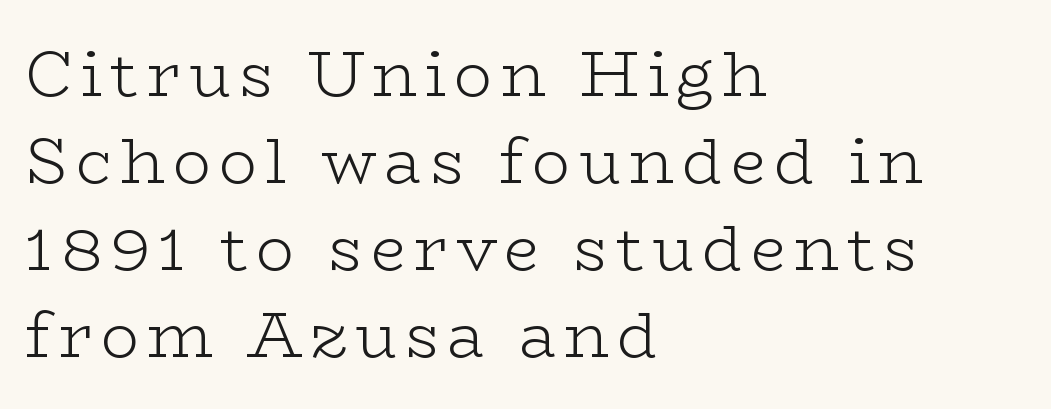
Words float on clear page, feet unadorned. The designer went with a serif here, giving each stem small feet. The cut favours lightness, reaching ordinary text weight at its darkest. A typesetter would call this proportional, since set widths differ per character. This rendering uses left alignment, leaving the right contour irregular. Characters remain perfectly vertical along every line.
